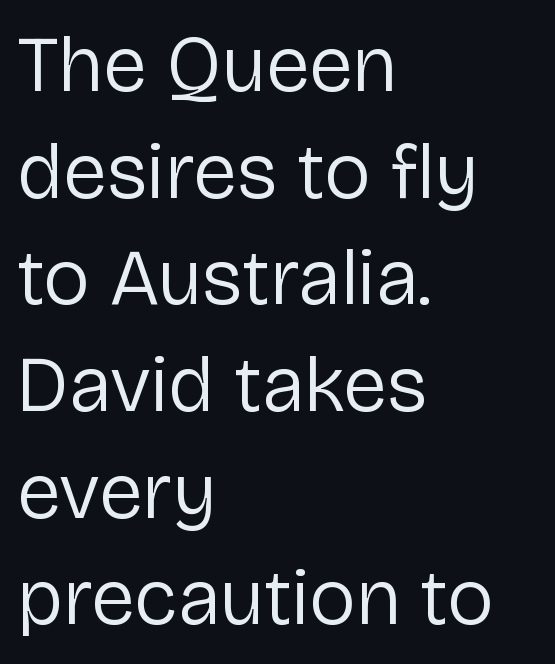
The image shows 79 px regular-weight sans-serif type, upright; set left-aligned, normal line spacing (1.35x), normal letter spacing, not underlined; low stroke contrast and a medium x-height.
